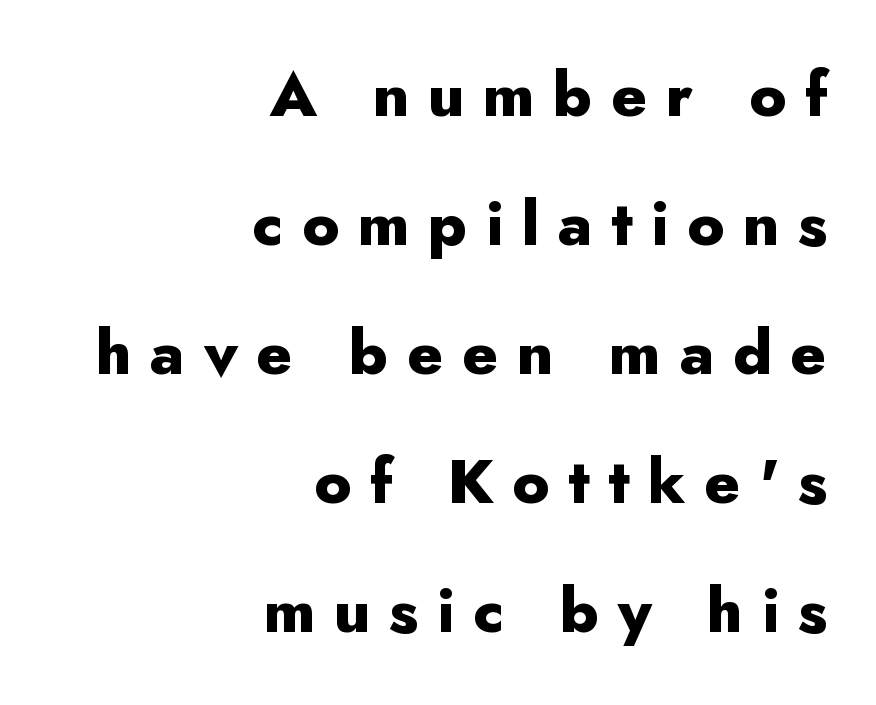
Q: Is the text bold? A: Yes.
Q: Is the text italic (slanted)? A: No, it is upright.
Q: Is the typeface a serif or a sans-serif typeface? A: Sans-serif.
Q: Is the text underlined? A: No.
Q: How is the paragraph aligned? A: Right-aligned.
Q: Is the spacing between letters normal or unusually wide? A: Unusually wide.
Q: Is the spacing between lines tight, normal or loose? A: Loose.
Q: Width (condensed, normal, or wide)? A: Normal.
Q: Stroke contrast? A: Low.
Q: x-height? A: Small.
Q: Monospaced? A: No.
